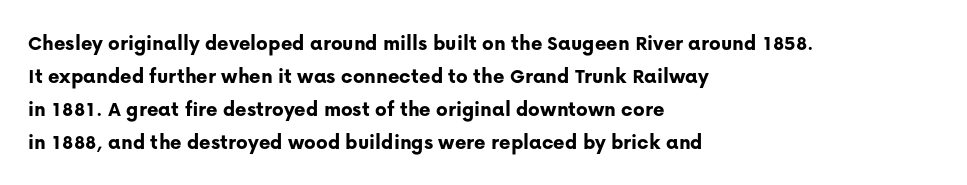
Q: Is the text bold? A: Yes.
Q: Is the text italic (slanted)? A: No, it is upright.
Q: Is the text underlined? A: No.
Q: How is the paragraph aligned? A: Left-aligned.
Q: Is the spacing between letters normal or unusually wide? A: Normal.
Q: Is the spacing between lines tight, normal or loose? A: Normal.
